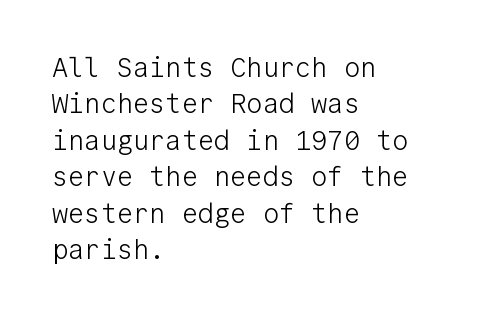
Q: Is the text bold? A: No.
Q: Is the text italic (slanted)? A: No, it is upright.
Q: Is the text underlined? A: No.
Q: How is the paragraph aligned? A: Left-aligned.
Q: Is the spacing between letters normal or unusually wide? A: Normal.
Q: Is the spacing between lines tight, normal or loose? A: Normal.
